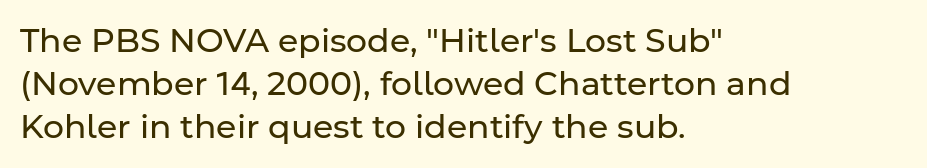
{"serif": "no", "italic": "no", "bold": "no", "weight": "regular", "width": "normal", "stroke_contrast": "low", "x_height": "medium", "monospaced": "no", "underline": "no", "align": "left", "line_spacing": "normal", "line_spacing_ratio": 1.31, "letter_spacing": "normal", "letter_spacing_em": 0.0, "glyph_px": 33}
